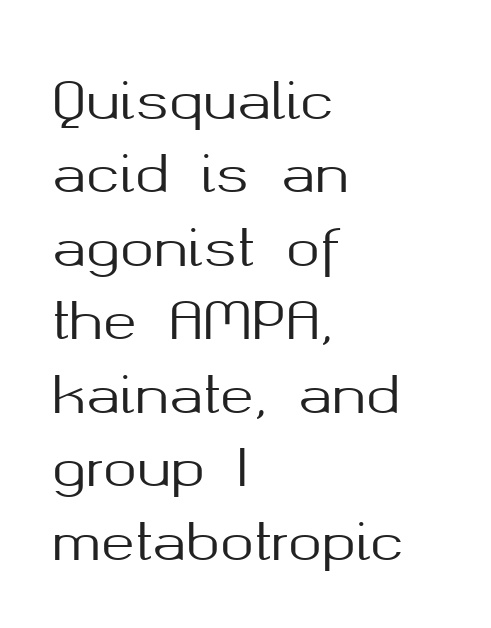
Q: Is the text italic (slanted)? A: No, it is upright.
Q: Is the typeface a serif or a sans-serif typeface? A: Sans-serif.
Q: Is the text underlined? A: No.
Q: How is the paragraph aligned? A: Left-aligned.
Q: Is the spacing between letters normal or unusually wide? A: Normal.
Q: Is the spacing between lines tight, normal or loose? A: Normal.
Q: Width (condensed, normal, or wide)? A: Normal.
Q: Stroke contrast? A: Medium.
Q: x-height? A: Medium.
Q: Monospaced? A: No.
